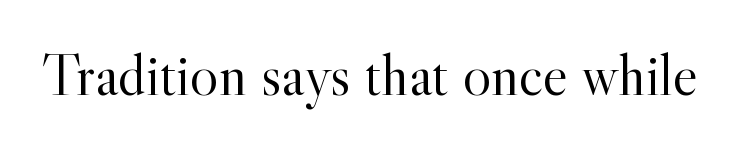
Tall strokes in this sample are plumb rather than angled. This rendering employs a face with finishing strokes, i.e., a serif. Letter spacing: default. The baseline area is clear.
